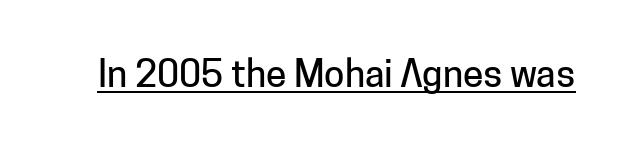
The image shows 37 px sans-serif type, upright; set normal letter spacing, underlined; low stroke contrast and a medium x-height.
